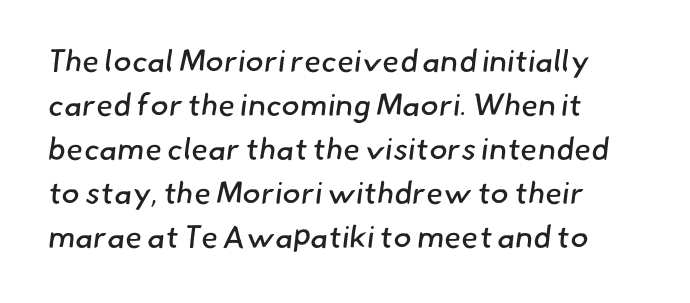
Q: Is the text bold? A: No.
Q: Is the typeface a serif or a sans-serif typeface? A: Sans-serif.
Q: Is the text underlined? A: No.
Q: How is the paragraph aligned? A: Left-aligned.
Q: Is the spacing between letters normal or unusually wide? A: Normal.
Q: Is the spacing between lines tight, normal or loose? A: Normal.
Q: Width (condensed, normal, or wide)? A: Normal.
Q: Stroke contrast? A: Low.
Q: x-height? A: Small.
Q: Monospaced? A: No.
